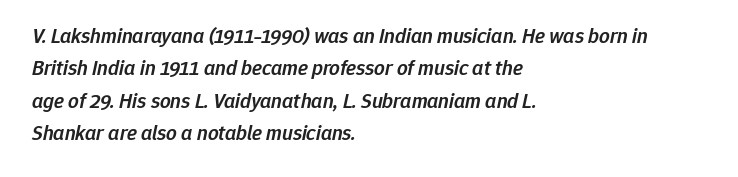
Q: Is the text bold? A: Semi-bold.
Q: Is the text italic (slanted)? A: Yes, it leans right by about 12 degrees.
Q: Is the text underlined? A: No.
Q: How is the paragraph aligned? A: Left-aligned.
Q: Is the spacing between letters normal or unusually wide? A: Normal.
Q: Is the spacing between lines tight, normal or loose? A: Normal.
